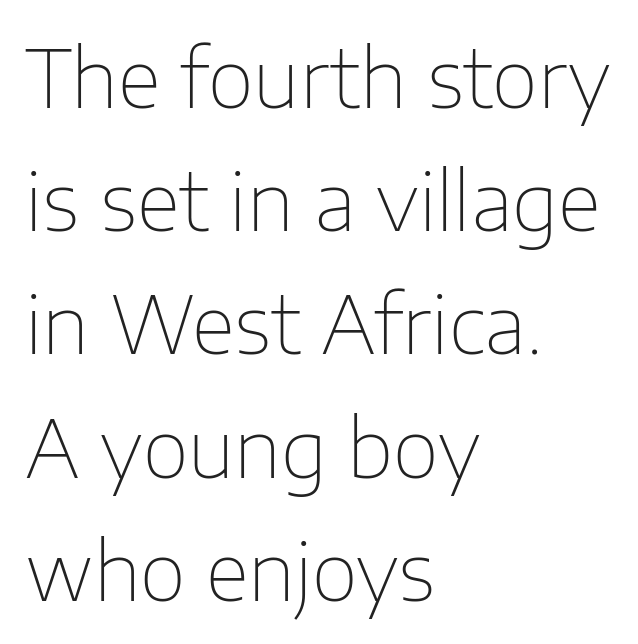
{"serif": "no", "italic": "no", "bold": "no", "weight": "thin", "width": "normal", "stroke_contrast": "low", "x_height": "medium", "monospaced": "no", "underline": "no", "align": "left", "line_spacing": "normal", "line_spacing_ratio": 1.54, "letter_spacing": "normal", "letter_spacing_em": 0.0, "glyph_px": 80}
